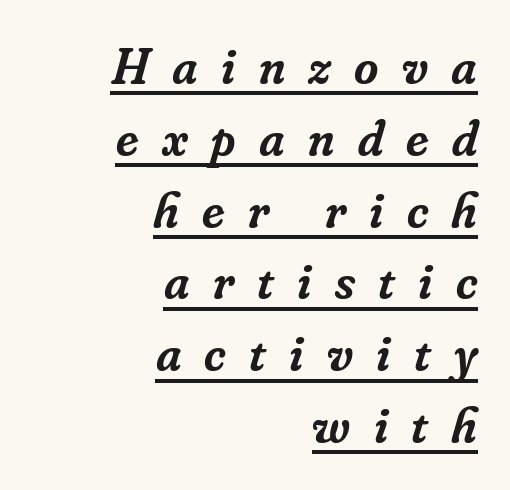
{"serif": "yes", "italic": "yes", "lean": "right", "slant_degrees": 16, "bold": "semi", "weight": "semibold", "width": "normal", "stroke_contrast": "low", "x_height": "small", "monospaced": "no", "underline": "yes", "align": "right", "line_spacing": "normal", "line_spacing_ratio": 1.38, "letter_spacing": "wide", "letter_spacing_em": 0.45, "glyph_px": 52}
